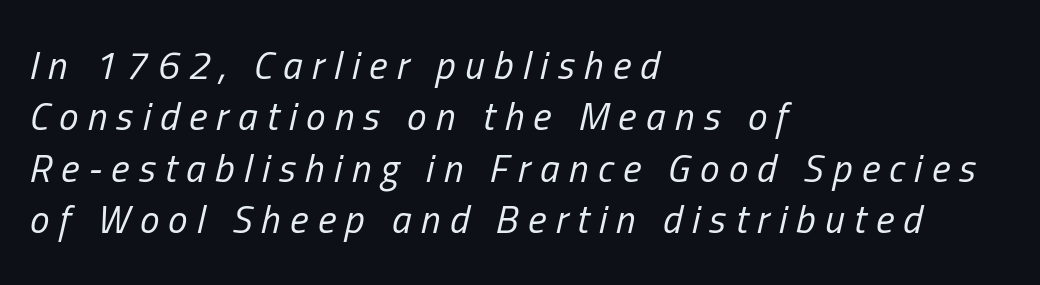
The image shows 39 px regular-weight, condensed type, italic (leaning right); set left-aligned, normal line spacing (1.32x), unusually wide letter spacing (+0.24 em), not underlined; low stroke contrast and a medium x-height.
